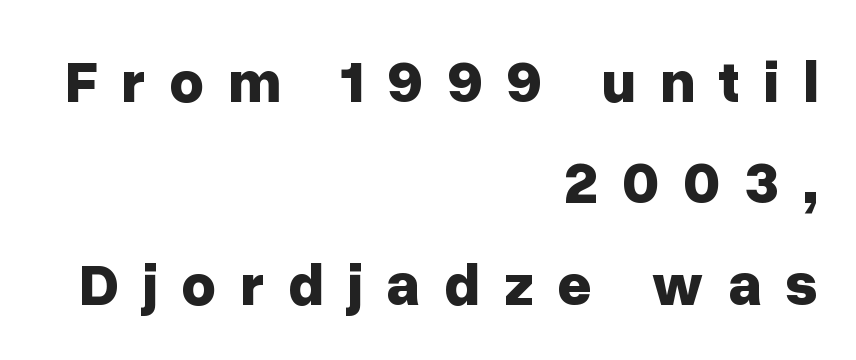
Q: Is the text bold? A: Yes.
Q: Is the text italic (slanted)? A: No, it is upright.
Q: Is the typeface a serif or a sans-serif typeface? A: Sans-serif.
Q: Is the text underlined? A: No.
Q: How is the paragraph aligned? A: Right-aligned.
Q: Is the spacing between letters normal or unusually wide? A: Unusually wide.
Q: Is the spacing between lines tight, normal or loose? A: Normal.
Q: Width (condensed, normal, or wide)? A: Normal.
Q: Stroke contrast? A: Low.
Q: x-height? A: Medium.
Q: Monospaced? A: No.
